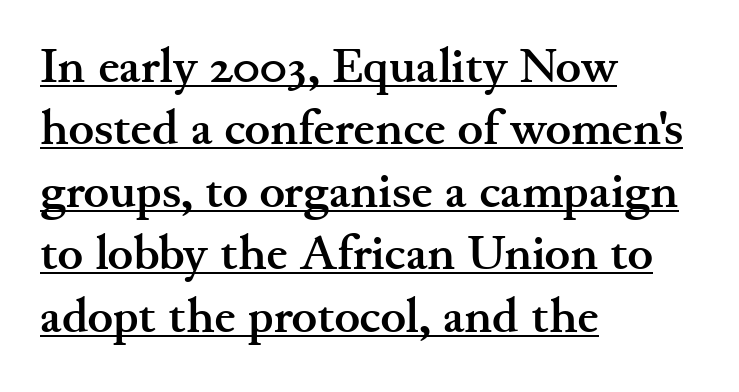
The image shows 48 px semibold, wide serif type, upright; set left-aligned, normal line spacing (1.3x), normal letter spacing, underlined; medium stroke contrast and a small x-height.
